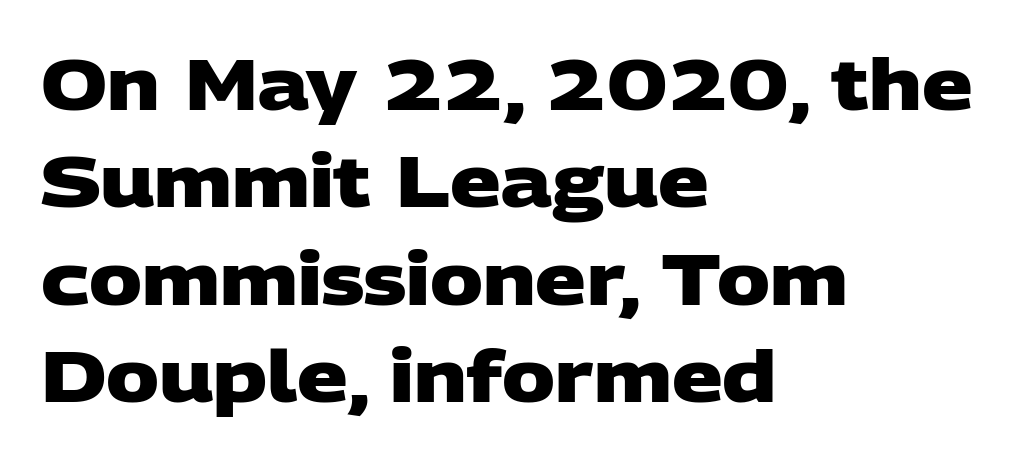
The image shows 71 px heavy, wide sans-serif type; set left-aligned, normal line spacing (1.37x), normal letter spacing, not underlined; low stroke contrast and a large x-height.
